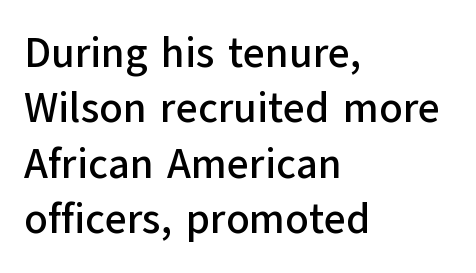
Nothing unusual about the tracking: characters are spaced as the font intends. Bare-footed words on every line. I'd call this a sans setting — the letters go barefoot. Left-aligned paragraph, ragged on the right. The lines sit at an ordinary, default distance from one another.
